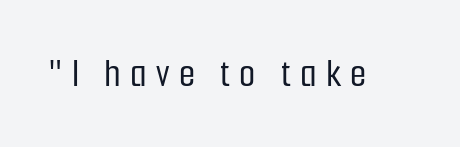
Q: Is the text italic (slanted)? A: No, it is upright.
Q: Is the typeface a serif or a sans-serif typeface? A: Sans-serif.
Q: Is the text underlined? A: No.
Q: Is the spacing between letters normal or unusually wide? A: Unusually wide.
Q: Width (condensed, normal, or wide)? A: Condensed.
Q: Stroke contrast? A: Low.
Q: x-height? A: Medium.
Q: Monospaced? A: No.
